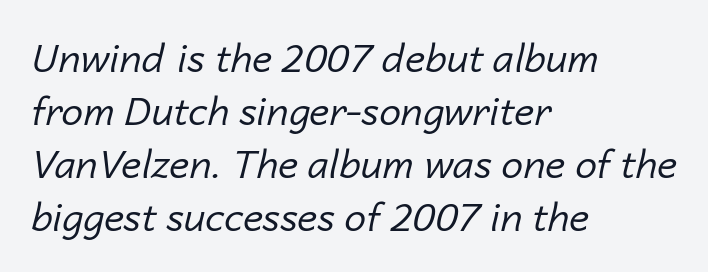
Q: Is the text bold? A: No.
Q: Is the text italic (slanted)? A: Yes, it leans right by about 14 degrees.
Q: Is the text underlined? A: No.
Q: How is the paragraph aligned? A: Left-aligned.
Q: Is the spacing between letters normal or unusually wide? A: Normal.
Q: Is the spacing between lines tight, normal or loose? A: Normal.
Q: Width (condensed, normal, or wide)? A: Normal.
Q: Stroke contrast? A: Low.
Q: x-height? A: Medium.
Q: Monospaced? A: No.
